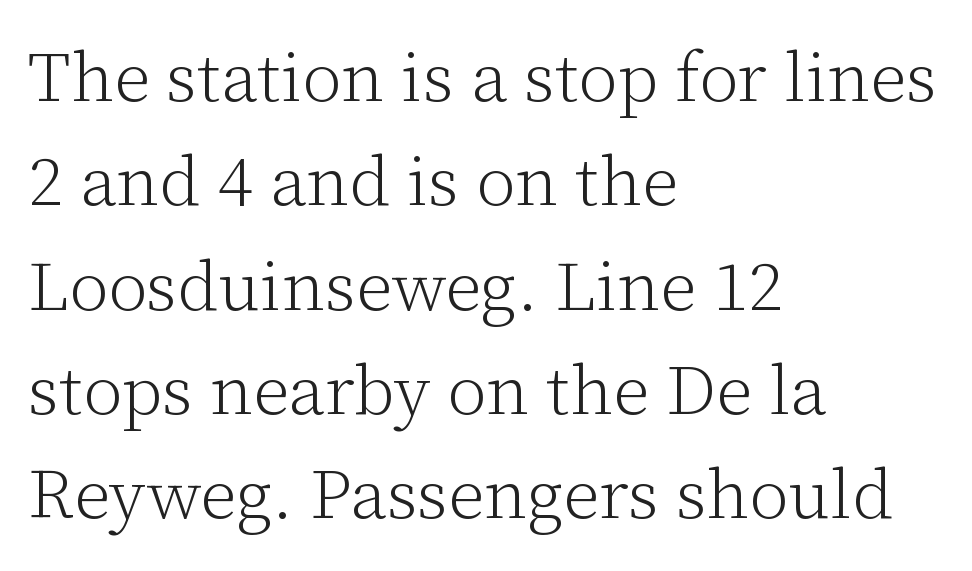
The image shows 70 px light serif type, upright; set left-aligned, normal line spacing (1.49x), normal letter spacing, not underlined; low stroke contrast and a medium x-height.
